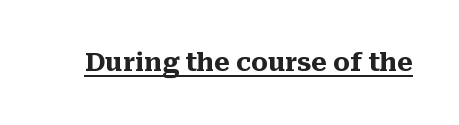
Q: Is the text bold? A: Yes.
Q: Is the text italic (slanted)? A: No, it is upright.
Q: Is the text underlined? A: Yes.
Q: Is the spacing between letters normal or unusually wide? A: Normal.
